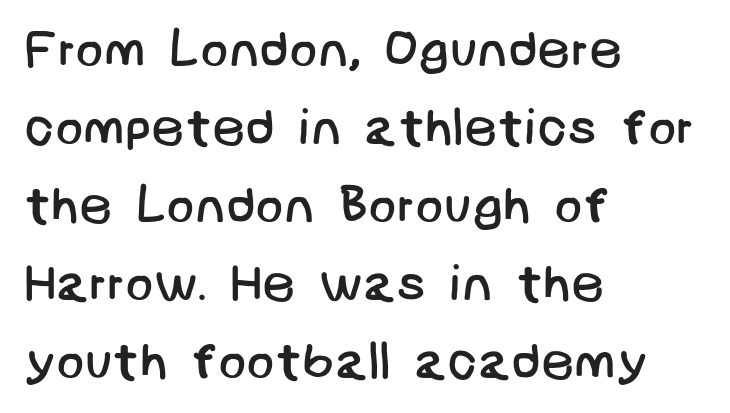
The image shows 52 px regular-weight sans-serif type; set left-aligned, normal line spacing (1.5x), normal letter spacing, not underlined; low stroke contrast and a large x-height.
